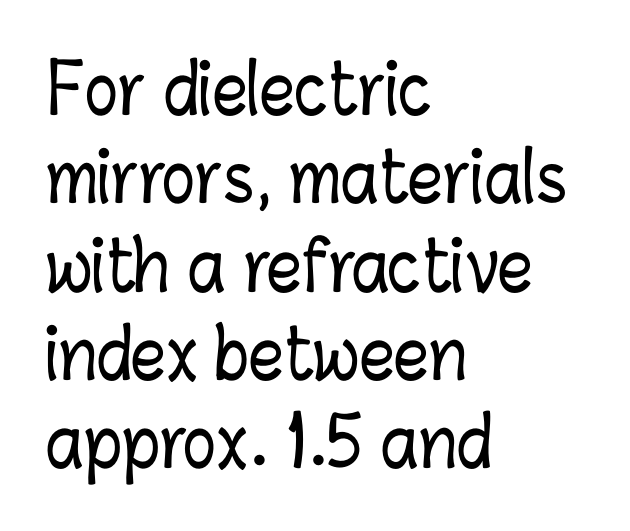
The image shows 69 px condensed type, upright; set left-aligned, normal line spacing (1.28x), normal letter spacing, not underlined; low stroke contrast and a medium x-height.
